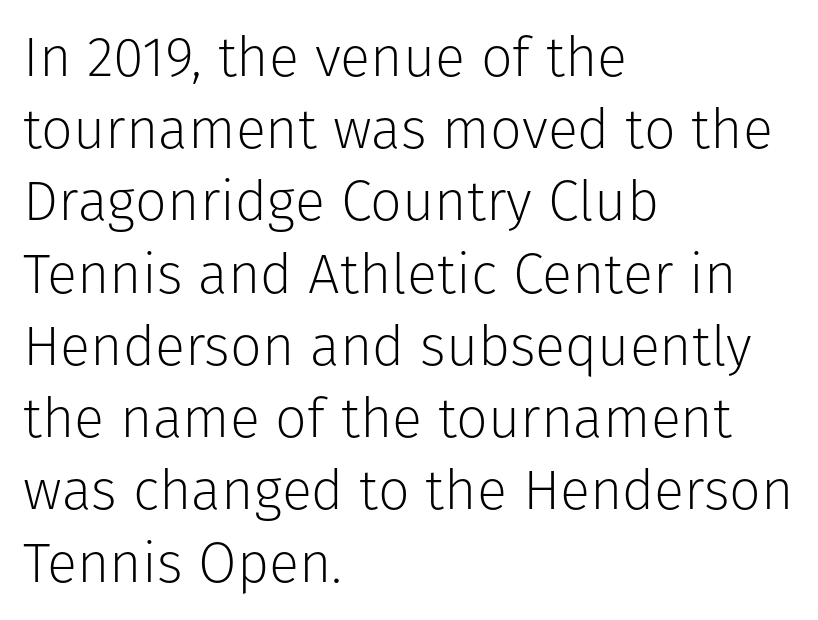
Italic: no, the glyphs are upright roman. The font family rendered here belongs to the sans-serif group. Each row of text sits above clean, open space. Do the characters align in a grid? No, the font is proportional.
